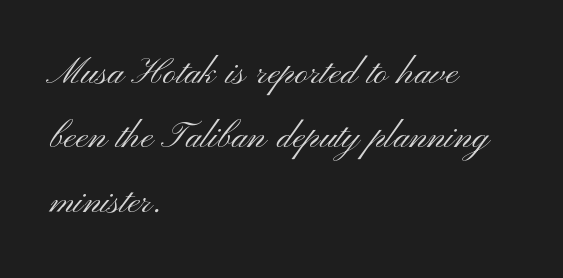
{"serif": "no", "bold": "no", "weight": "light", "width": "wide", "stroke_contrast": "medium", "x_height": "small", "monospaced": "no", "underline": "no", "align": "left", "line_spacing": "normal", "line_spacing_ratio": 1.4, "letter_spacing": "normal", "letter_spacing_em": 0.0, "glyph_px": 46}
